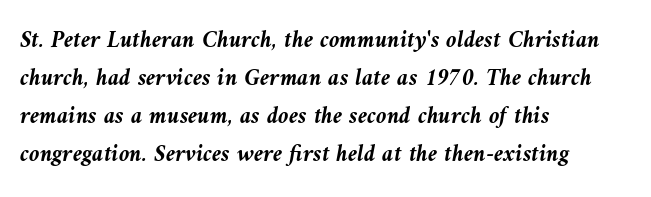
The image shows 24 px bold type, italic (leaning left); set left-aligned, normal line spacing (1.58x), normal letter spacing, not underlined.
